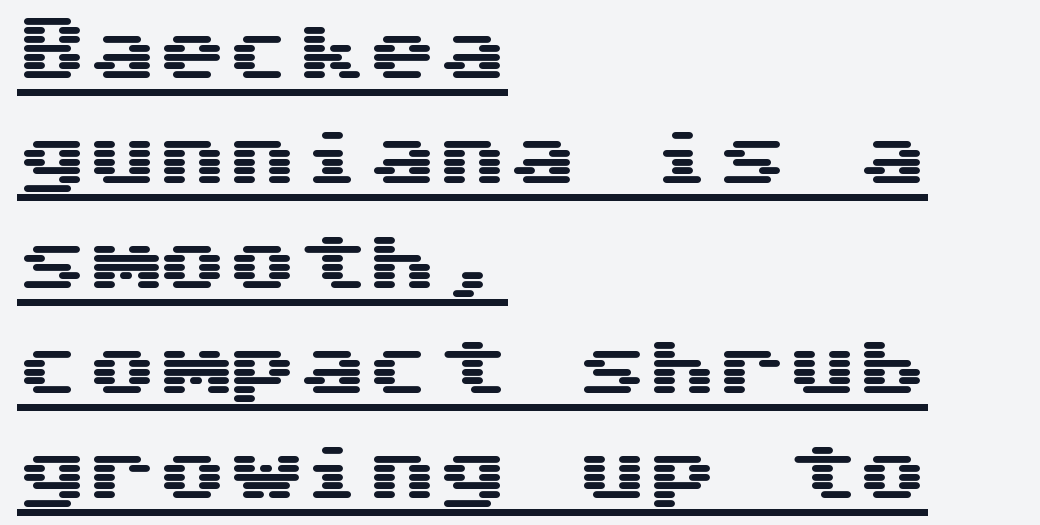
Q: Is the text italic (slanted)? A: No, it is upright.
Q: Is the typeface a serif or a sans-serif typeface? A: Sans-serif.
Q: Is the text underlined? A: Yes.
Q: How is the paragraph aligned? A: Left-aligned.
Q: Is the spacing between letters normal or unusually wide? A: Normal.
Q: Is the spacing between lines tight, normal or loose? A: Normal.
Q: Width (condensed, normal, or wide)? A: Wide.
Q: Stroke contrast? A: Medium.
Q: x-height? A: Medium.
Q: Monospaced? A: Yes.
